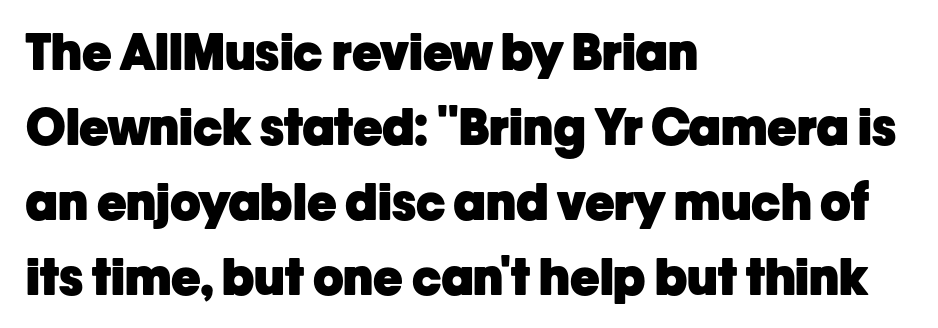
{"serif": "no", "italic": "no", "bold": "yes", "weight": "heavy", "width": "normal", "stroke_contrast": "low", "x_height": "medium", "monospaced": "no", "underline": "no", "align": "left", "line_spacing": "normal", "line_spacing_ratio": 1.5, "letter_spacing": "normal", "letter_spacing_em": 0.0, "glyph_px": 50}
